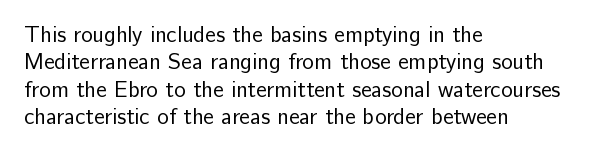
Q: Is the text bold? A: No.
Q: Is the text italic (slanted)? A: No, it is upright.
Q: Is the text underlined? A: No.
Q: How is the paragraph aligned? A: Left-aligned.
Q: Is the spacing between letters normal or unusually wide? A: Normal.
